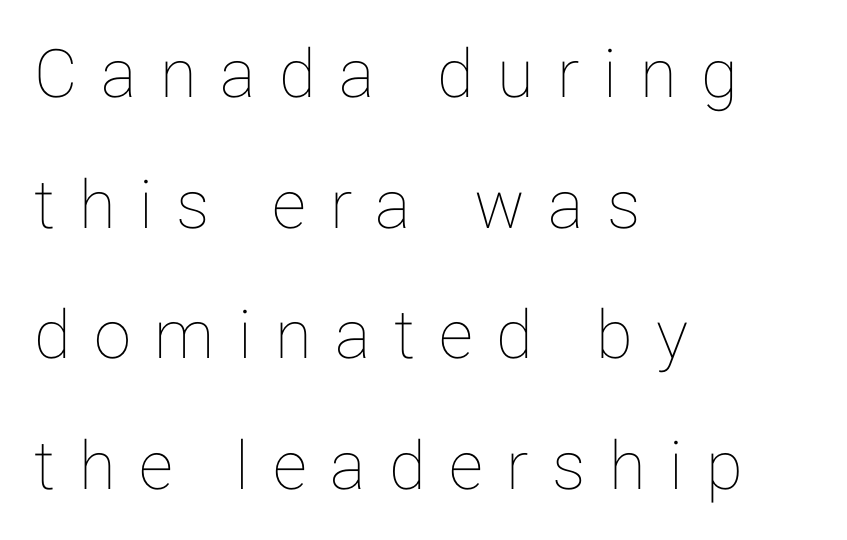
Q: Is the text italic (slanted)? A: No, it is upright.
Q: Is the text underlined? A: No.
Q: How is the paragraph aligned? A: Left-aligned.
Q: Is the spacing between letters normal or unusually wide? A: Unusually wide.
Q: Is the spacing between lines tight, normal or loose? A: Loose.
Q: Width (condensed, normal, or wide)? A: Normal.
Q: Stroke contrast? A: Low.
Q: x-height? A: Medium.
Q: Monospaced? A: No.
